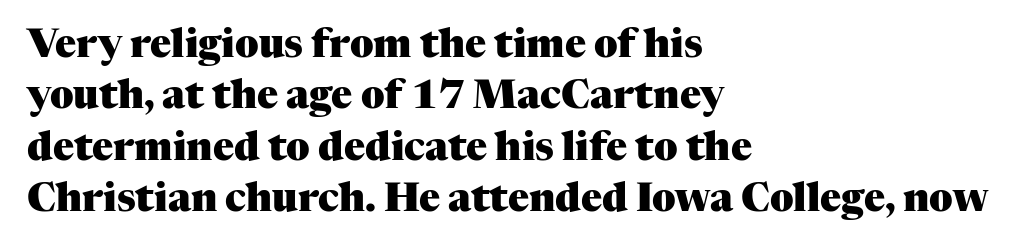
{"serif": "yes", "italic": "no", "bold": "yes", "weight": "heavy", "width": "normal", "stroke_contrast": "medium", "x_height": "medium", "monospaced": "no", "underline": "no", "align": "left", "line_spacing": "normal", "line_spacing_ratio": 1.32, "letter_spacing": "normal", "letter_spacing_em": 0.0, "glyph_px": 39}
